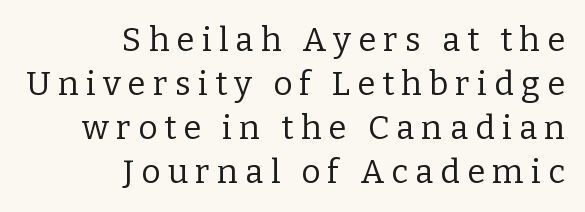
Q: Is the text bold? A: No.
Q: Is the text italic (slanted)? A: No, it is upright.
Q: Is the typeface a serif or a sans-serif typeface? A: Serif.
Q: Is the text underlined? A: No.
Q: How is the paragraph aligned? A: Right-aligned.
Q: Is the spacing between letters normal or unusually wide? A: Unusually wide.
Q: Is the spacing between lines tight, normal or loose? A: Normal.
Q: Width (condensed, normal, or wide)? A: Normal.
Q: Stroke contrast? A: Low.
Q: x-height? A: Medium.
Q: Monospaced? A: No.
